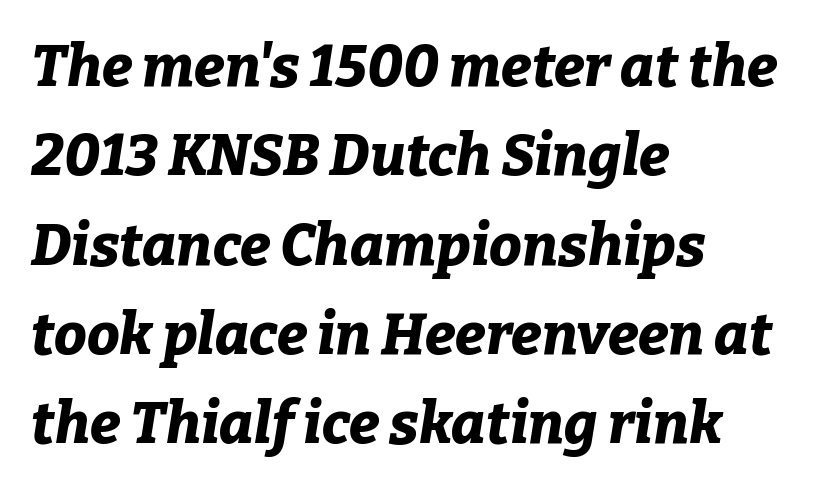
Yep, that's italic — everything's leaning. The letters sit at their default tracking, neither squeezed nor spread. In terms of weight, the rendering is a true, heavy bold. Words float on clear page, feet unadorned. The passage shown is typed in a proportional face where columns would drift. Quick note: interline space is typical.
